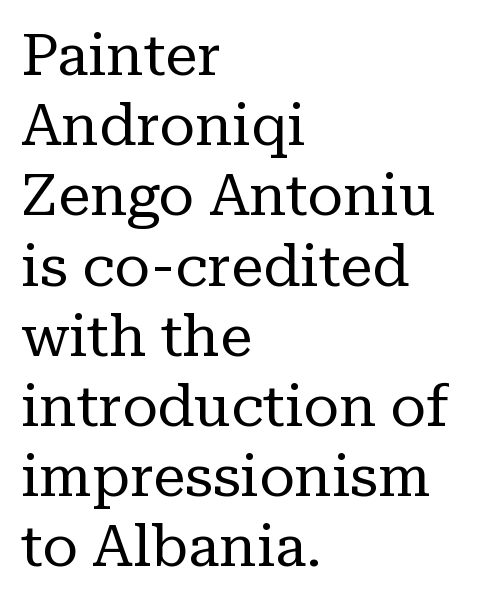
Q: Is the text bold? A: No.
Q: Is the text italic (slanted)? A: No, it is upright.
Q: Is the typeface a serif or a sans-serif typeface? A: Serif.
Q: Is the text underlined? A: No.
Q: How is the paragraph aligned? A: Left-aligned.
Q: Is the spacing between letters normal or unusually wide? A: Normal.
Q: Width (condensed, normal, or wide)? A: Normal.
Q: Stroke contrast? A: Low.
Q: x-height? A: Medium.
Q: Monospaced? A: No.
